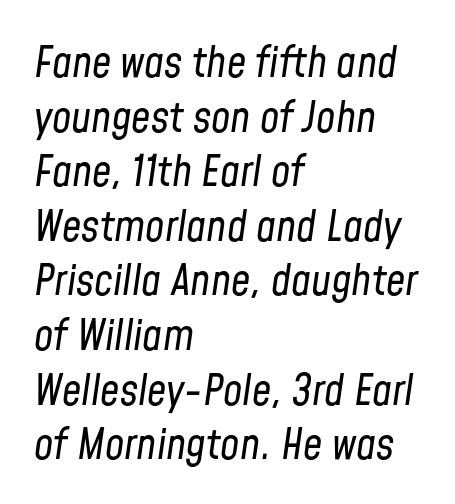
{"italic": "yes", "lean": "right", "slant_degrees": 8, "bold": "no", "weight": "regular", "width": "condensed", "stroke_contrast": "low", "x_height": "medium", "monospaced": "no", "underline": "no", "align": "left", "line_spacing": "normal", "line_spacing_ratio": 1.27, "letter_spacing": "normal", "letter_spacing_em": 0.0, "glyph_px": 43}
